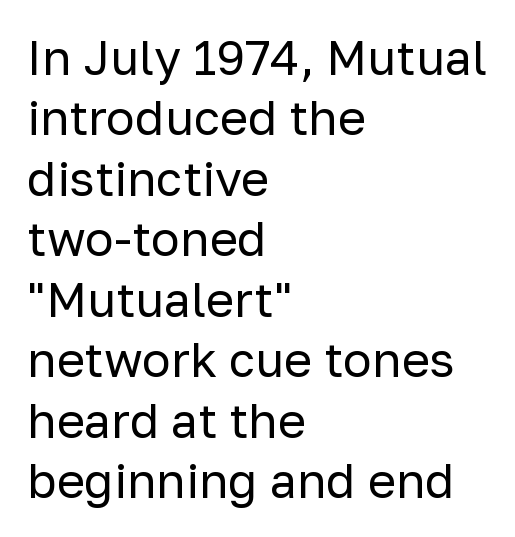
The image shows 48 px regular-weight sans-serif type, upright; set left-aligned, normal line spacing (1.26x), normal letter spacing, not underlined; low stroke contrast and a medium x-height.
